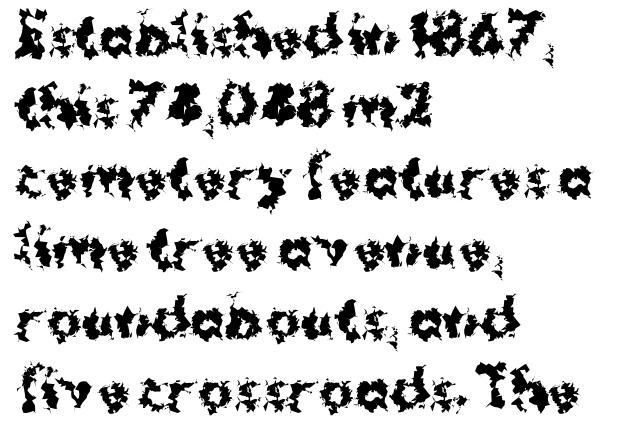
{"serif": "no", "italic": "no", "bold": "yes", "weight": "bold", "width": "normal", "stroke_contrast": "medium", "x_height": "medium", "monospaced": "no", "underline": "no", "align": "left", "line_spacing": "normal", "line_spacing_ratio": 1.36, "letter_spacing": "normal", "letter_spacing_em": 0.0, "glyph_px": 52}
